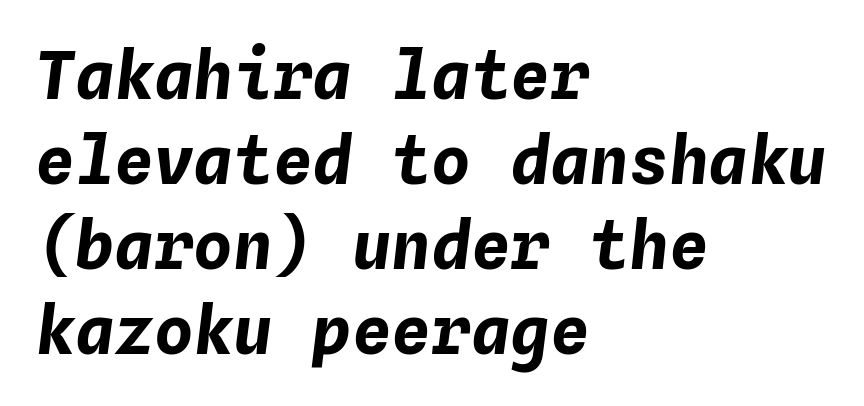
The paragraph shown leans on its left margin. Designer's note — italics engaged. Honestly, the row spacing looks completely unremarkable. The area under the type is left untouched. This sample uses plain, unmodified letter spacing.
